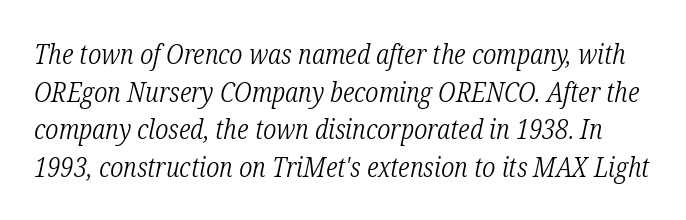
{"serif": "yes", "italic": "yes", "lean": "right", "slant_degrees": 12, "bold": "no", "weight": "light", "width": "condensed", "stroke_contrast": "low", "x_height": "medium", "monospaced": "no", "underline": "no", "line_spacing": "normal", "line_spacing_ratio": 1.34, "letter_spacing": "normal", "letter_spacing_em": 0.0, "glyph_px": 28}
